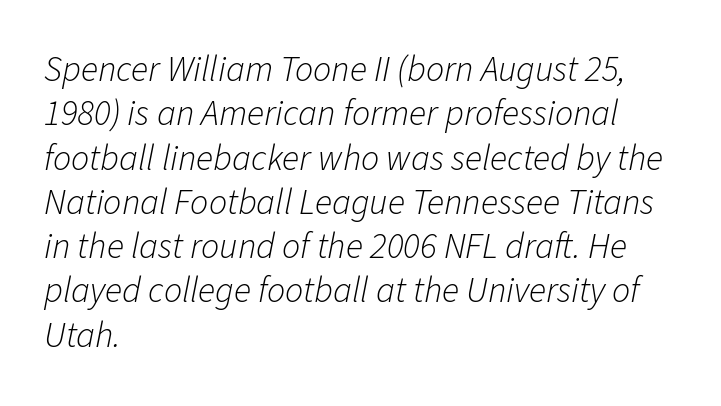
Character widths vary here, with narrow letters taking less room than wide ones. Here the glyphs are tracked normally, forming tight word shapes. The letters are slanted; this is an italic face. Descenders hang freely into open space.
